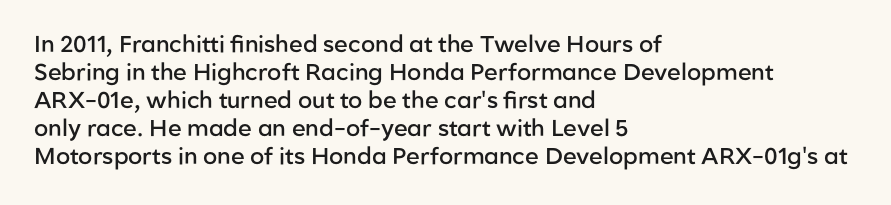
The image shows 23 px text type, upright; set left-aligned, line spacing 1.22x, normal letter spacing, not underlined.
